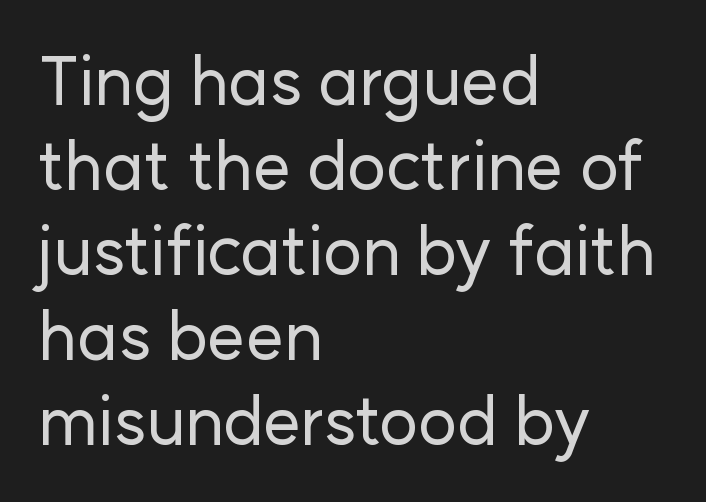
The image shows 67 px sans-serif type, upright; set left-aligned, normal line spacing (1.27x), normal letter spacing, not underlined; low stroke contrast and a medium x-height.
